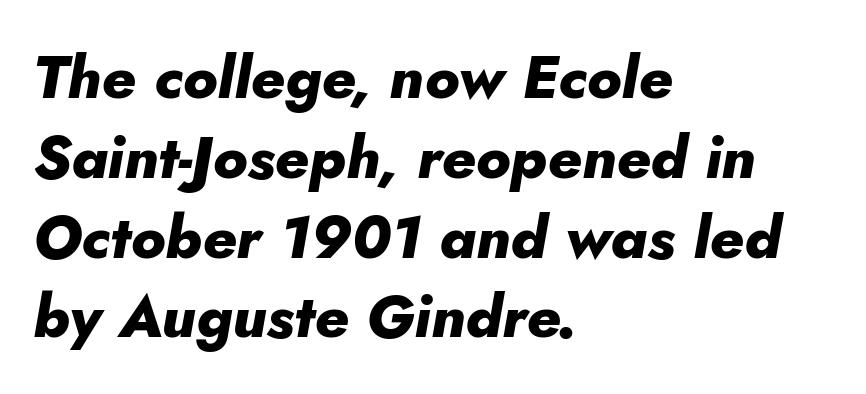
{"italic": "yes", "lean": "right", "slant_degrees": 10, "bold": "yes", "weight": "heavy", "width": "normal", "stroke_contrast": "low", "x_height": "small", "monospaced": "no", "underline": "no", "align": "left", "line_spacing": "normal", "line_spacing_ratio": 1.33, "letter_spacing": "normal", "letter_spacing_em": 0.0, "glyph_px": 60}
